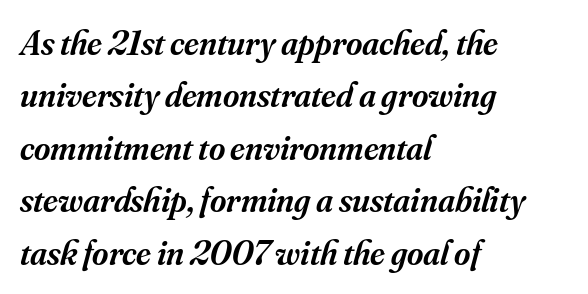
Q: Is the text bold? A: Semi-bold.
Q: Is the text italic (slanted)? A: Yes, it leans right by about 16 degrees.
Q: Is the typeface a serif or a sans-serif typeface? A: Serif.
Q: Is the text underlined? A: No.
Q: How is the paragraph aligned? A: Left-aligned.
Q: Is the spacing between letters normal or unusually wide? A: Normal.
Q: Is the spacing between lines tight, normal or loose? A: Normal.
Q: Width (condensed, normal, or wide)? A: Normal.
Q: Stroke contrast? A: Medium.
Q: x-height? A: Small.
Q: Monospaced? A: No.
